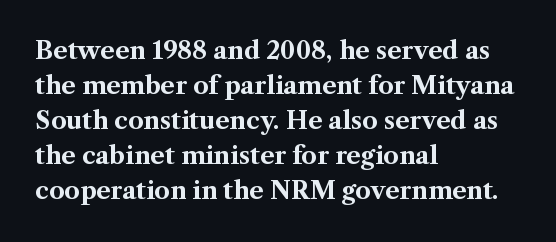
Q: Is the text bold? A: Yes.
Q: Is the text italic (slanted)? A: No, it is upright.
Q: Is the text underlined? A: No.
Q: How is the paragraph aligned? A: Left-aligned.
Q: Is the spacing between letters normal or unusually wide? A: Normal.
Q: Is the spacing between lines tight, normal or loose? A: Normal.
